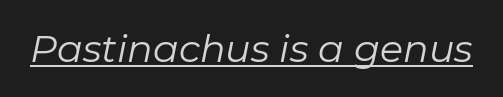
{"italic": "yes", "lean": "right", "slant_degrees": 11, "bold": "no", "weight": "regular", "width": "normal", "stroke_contrast": "low", "x_height": "medium", "monospaced": "no", "underline": "yes", "letter_spacing": "normal", "letter_spacing_em": 0.0, "glyph_px": 38}
